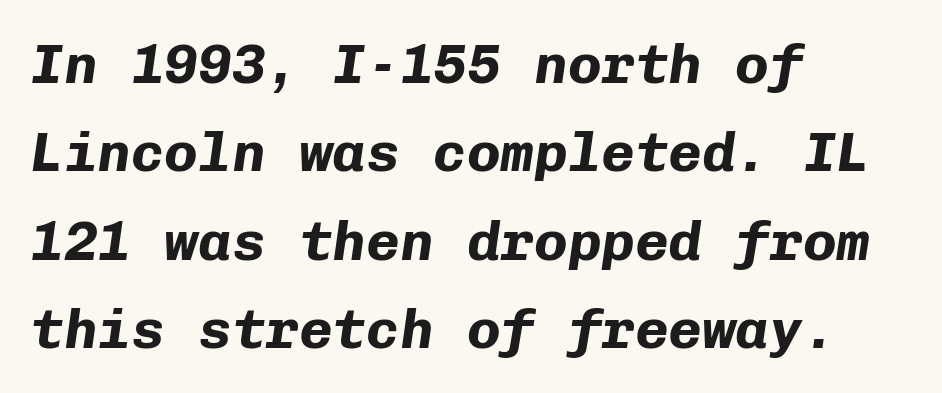
The image shows 56 px bold type, italic (leaning right), monospaced; set left-aligned, normal line spacing (1.58x), normal letter spacing, not underlined; low stroke contrast and a medium x-height.
